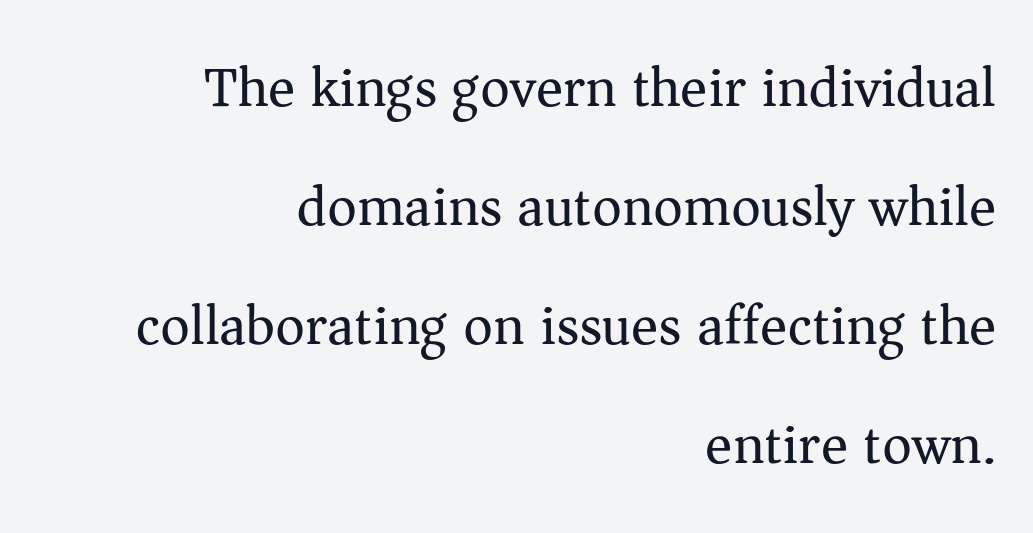
Bare-footed words on every line. Do the characters align in a grid? No, the font is proportional. Interline gaps are noticeably wide in this sample. Every character sits straight up, as roman type does. Does the type have serifs? Yes, each stem ends in a small foot.
